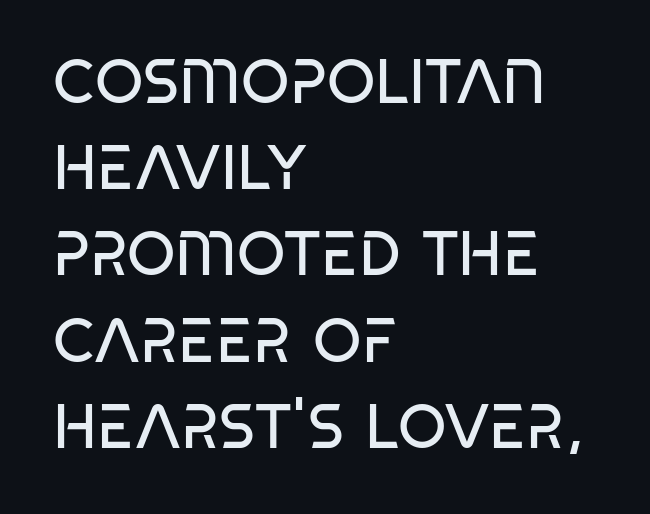
{"serif": "no", "italic": "no", "bold": "no", "weight": "regular", "width": "condensed", "stroke_contrast": "low", "x_height": "large", "monospaced": "no", "underline": "no", "align": "left", "line_spacing": "normal", "line_spacing_ratio": 1.39, "letter_spacing": "normal", "letter_spacing_em": 0.0, "glyph_px": 62}
